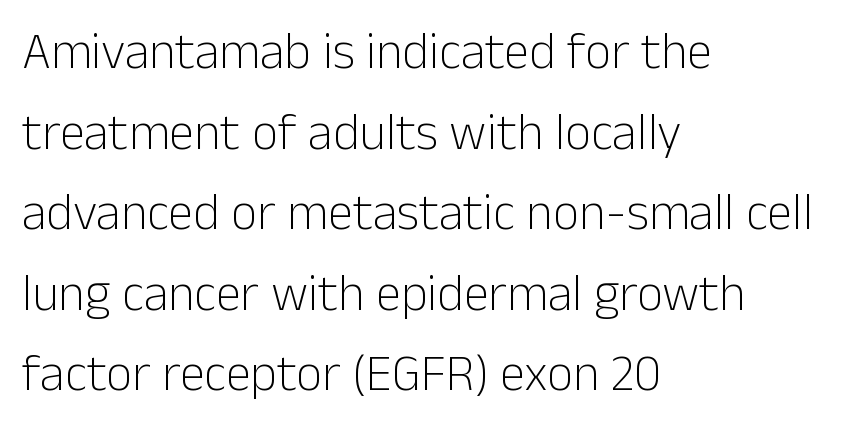
{"serif": "no", "italic": "no", "bold": "no", "weight": "light", "width": "normal", "stroke_contrast": "low", "x_height": "medium", "monospaced": "no", "underline": "no", "align": "left", "line_spacing": "normal", "line_spacing_ratio": 1.58, "letter_spacing": "normal", "letter_spacing_em": 0.0, "glyph_px": 51}
